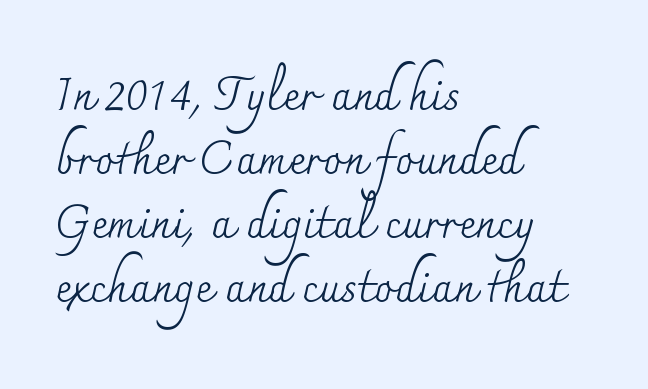
Examine the stroke ends and you'll spot serifs. Heaviness? Minimal to ordinary, like unemphasized prose. These lines sit exactly where default settings would place them. Notice how the passage keeps a crisp vertical edge on the left only.
